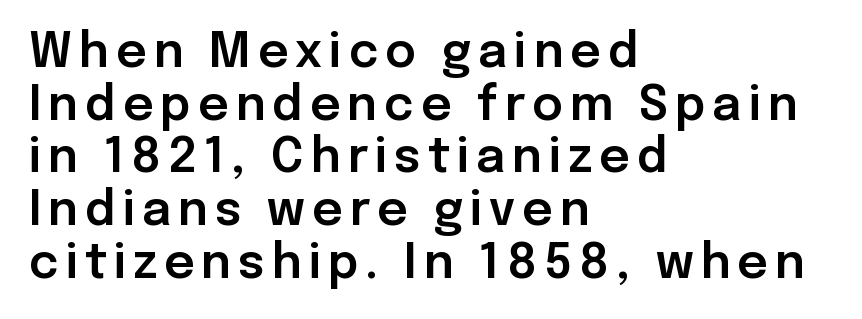
Q: Is the text italic (slanted)? A: No, it is upright.
Q: Is the typeface a serif or a sans-serif typeface? A: Sans-serif.
Q: Is the text underlined? A: No.
Q: How is the paragraph aligned? A: Left-aligned.
Q: Is the spacing between lines tight, normal or loose? A: Tight.
Q: Width (condensed, normal, or wide)? A: Normal.
Q: Stroke contrast? A: Low.
Q: x-height? A: Medium.
Q: Monospaced? A: No.
